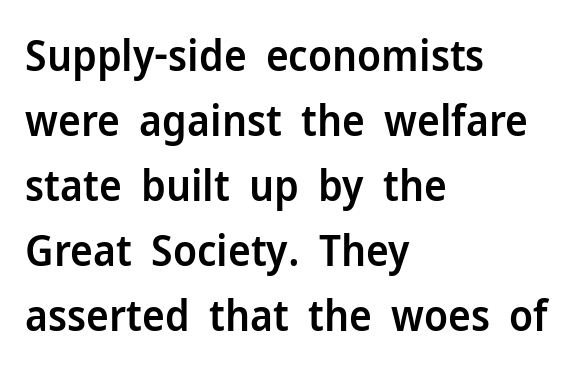
Q: Is the text bold? A: Semi-bold.
Q: Is the text italic (slanted)? A: No, it is upright.
Q: Is the typeface a serif or a sans-serif typeface? A: Sans-serif.
Q: Is the text underlined? A: No.
Q: How is the paragraph aligned? A: Left-aligned.
Q: Is the spacing between letters normal or unusually wide? A: Normal.
Q: Is the spacing between lines tight, normal or loose? A: Normal.
Q: Width (condensed, normal, or wide)? A: Normal.
Q: Stroke contrast? A: Low.
Q: x-height? A: Medium.
Q: Monospaced? A: No.
